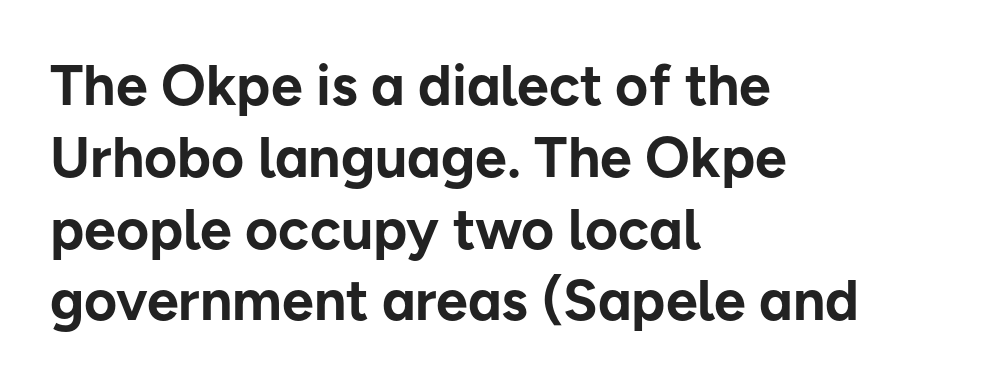
The image shows 57 px bold sans-serif type, upright; set left-aligned, normal line spacing (1.26x), normal letter spacing, not underlined; low stroke contrast and a medium x-height.
